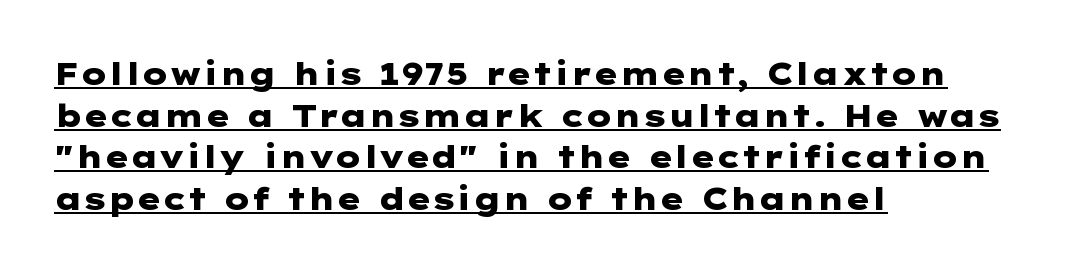
Q: Is the text bold? A: Yes.
Q: Is the text italic (slanted)? A: No, it is upright.
Q: Is the typeface a serif or a sans-serif typeface? A: Sans-serif.
Q: Is the text underlined? A: Yes.
Q: How is the paragraph aligned? A: Left-aligned.
Q: Is the spacing between letters normal or unusually wide? A: Normal.
Q: Is the spacing between lines tight, normal or loose? A: Normal.
Q: Width (condensed, normal, or wide)? A: Wide.
Q: Stroke contrast? A: Low.
Q: x-height? A: Medium.
